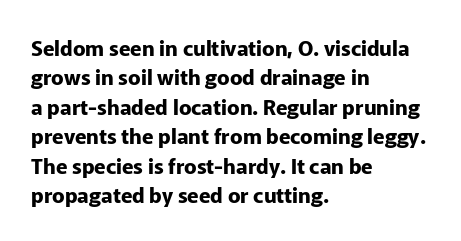
Posture: upright roman. Underlining? Definitely not there. Each line starts at the same left margin while the right side varies. Stroke thickness is high; the sample reads as a true bold. The block of text has a typical density, with ordinary space between rows.
